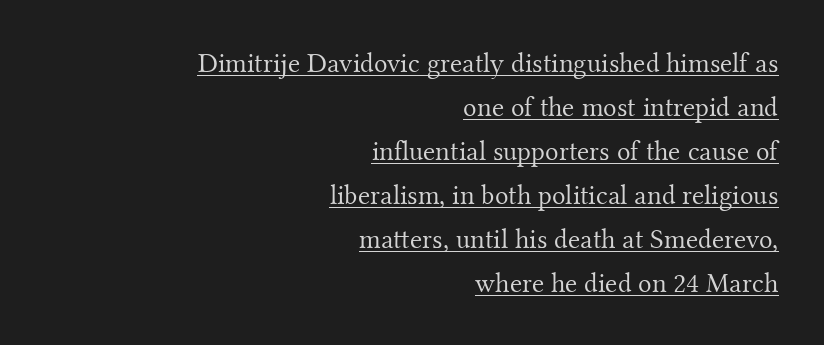
You could call the tracking neutral — neither tight nor loose. The typeface chosen for these lines features serifs. Varying glyph widths throughout — classic text-font behaviour. Line spacing here is normal. These glyphs show unthickened strokes, regular width or finer. Each line ends at the same right margin while the left side varies.
